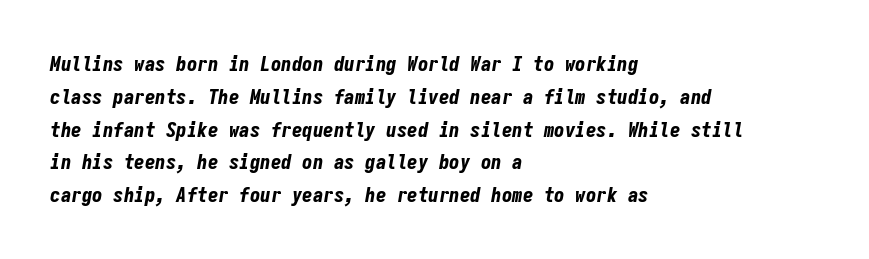
The image shows 21 px bold type, italic (leaning right); set left-aligned, normal line spacing (1.56x), normal letter spacing, not underlined.
